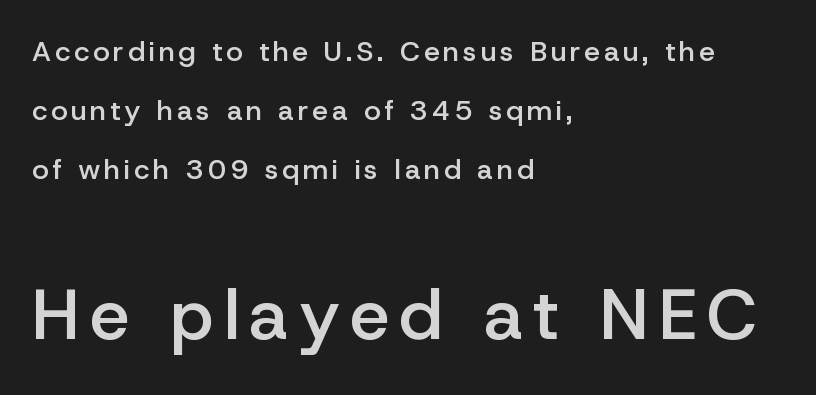
{"serif": "no", "italic": "no", "bold": "semi", "weight": "semibold", "width": "normal", "stroke_contrast": "low", "x_height": "medium", "monospaced": "no", "underline": "no", "align": "left", "line_spacing": "loose", "line_spacing_ratio": 2.11, "larger_block": "second", "size_ratio": 2.54, "glyph_px": 71}
